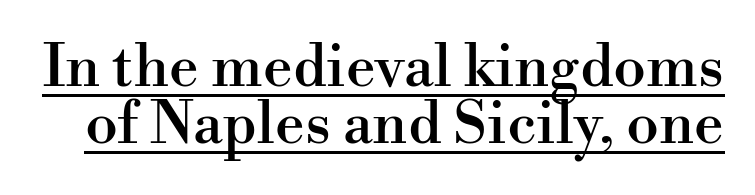
{"serif": "yes", "italic": "no", "width": "normal", "stroke_contrast": "high", "x_height": "small", "monospaced": "no", "underline": "yes", "line_spacing": "tight", "line_spacing_ratio": 0.97, "letter_spacing": "normal", "letter_spacing_em": 0.0, "glyph_px": 59}
